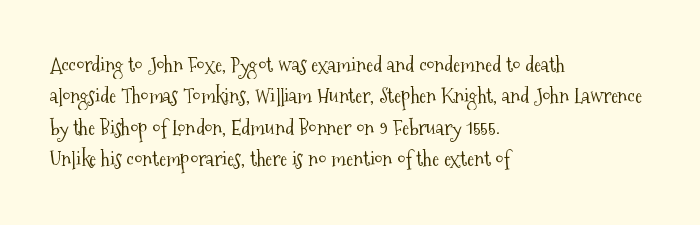
The image shows 21 px text type, upright; set left-aligned, normal line spacing (1.5x), normal letter spacing, not underlined.
